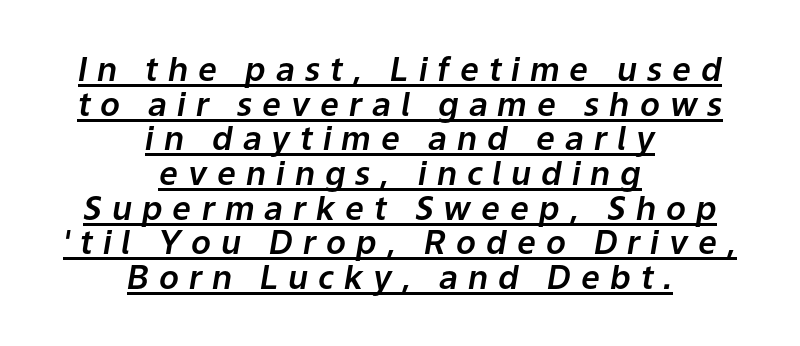
Does extra space separate the letters? Yes, quite a lot of it. Slanted lettering throughout. Students, observe the line beneath the letters — that is underlining. Think of a printed novel: that variable character pitch is what you see here. Visually the block forms a symmetrical silhouette, jagged on both flanks.
